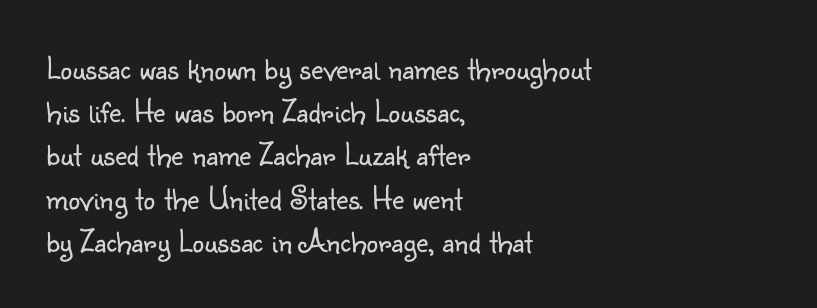
The letterforms sit at book weight or below. Is the block centered? No — it sits flush against the left margin. This rendering employs a face without finishing strokes, i.e., a sans-serif. If you measured baseline to baseline, you'd find a middling distance.
